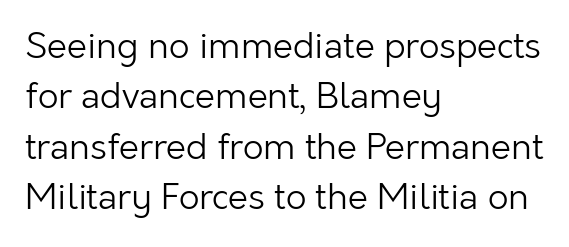
How would I describe the line gaps? Plain and ordinary. Every character sits straight up, as roman type does. The letters look calm and open, with moderate or lighter stems. Nobody touched the tracking dial on this one. Note the varied advance widths — an 'i' is clearly narrower than an 'm'. If you drew a ruler down the left edge, every line would touch it.
